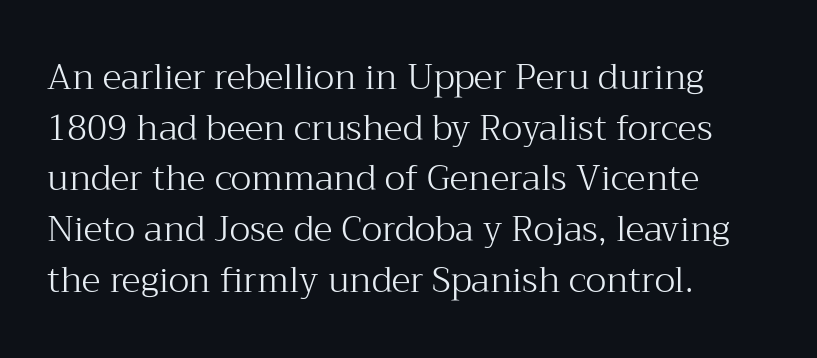
Q: Is the text bold? A: No.
Q: Is the text italic (slanted)? A: No, it is upright.
Q: Is the typeface a serif or a sans-serif typeface? A: Serif.
Q: Is the text underlined? A: No.
Q: How is the paragraph aligned? A: Left-aligned.
Q: Is the spacing between letters normal or unusually wide? A: Normal.
Q: Is the spacing between lines tight, normal or loose? A: Normal.
Q: Width (condensed, normal, or wide)? A: Normal.
Q: Stroke contrast? A: Medium.
Q: x-height? A: Medium.
Q: Monospaced? A: No.
